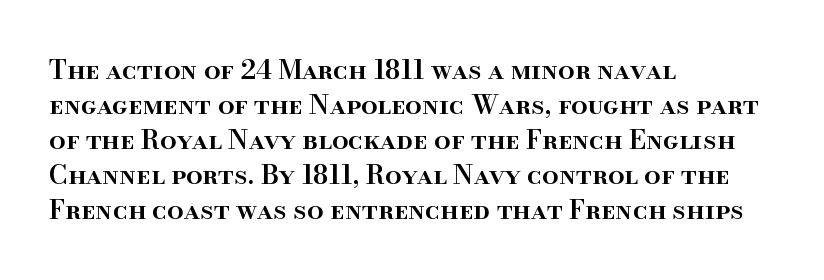
Q: Is the text bold? A: Semi-bold.
Q: Is the text italic (slanted)? A: No, it is upright.
Q: Is the text underlined? A: No.
Q: How is the paragraph aligned? A: Left-aligned.
Q: Is the spacing between letters normal or unusually wide? A: Normal.
Q: Is the spacing between lines tight, normal or loose? A: Normal.
